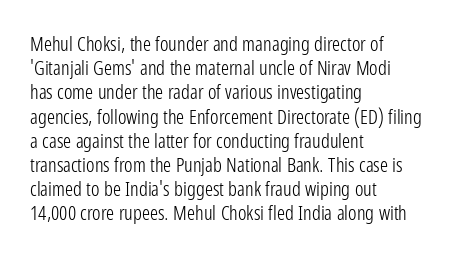
{"italic": "no", "bold": "no", "underline": "no", "align": "left", "line_spacing_ratio": 1.21, "letter_spacing": "normal", "letter_spacing_em": 0.0, "glyph_px": 20}
